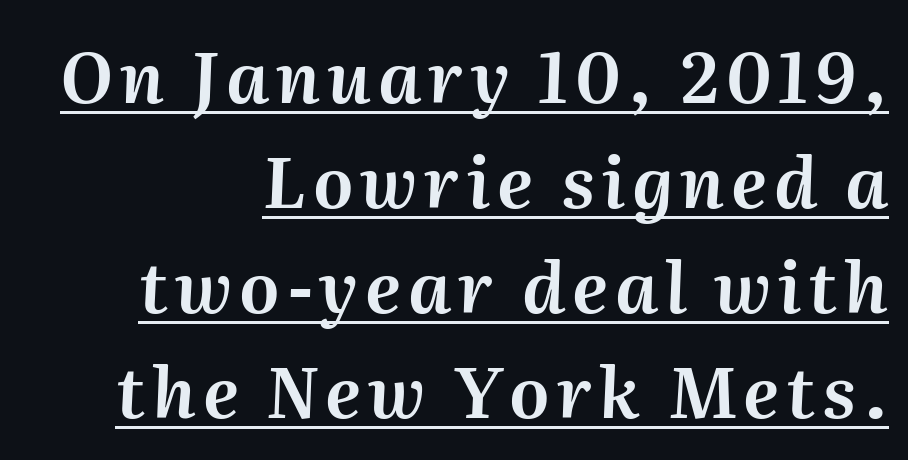
The image shows 70 px text type, italic (leaning right); set right-aligned, normal line spacing (1.5x), underlined; medium stroke contrast and a medium x-height.
